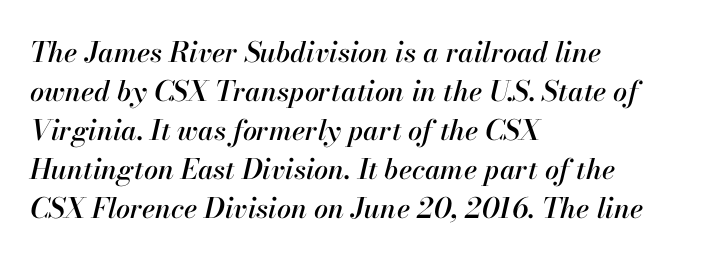
{"italic": "yes", "lean": "right", "slant_degrees": 13, "width": "normal", "stroke_contrast": "high", "x_height": "small", "monospaced": "no", "underline": "no", "align": "left", "line_spacing": "normal", "line_spacing_ratio": 1.39, "letter_spacing": "normal", "letter_spacing_em": 0.0, "glyph_px": 28}
